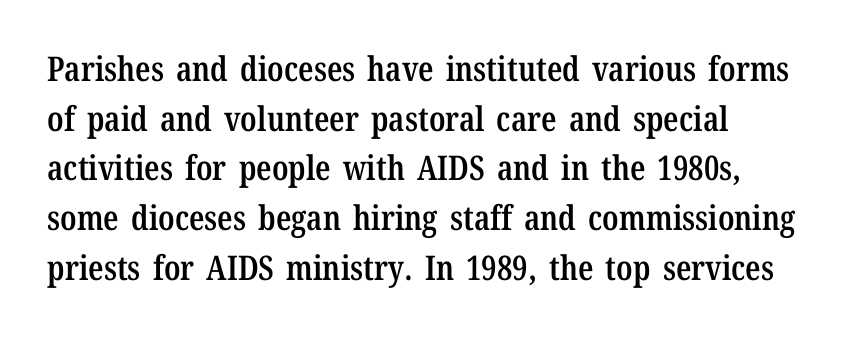
{"serif": "yes", "italic": "no", "bold": "semi", "weight": "semibold", "width": "condensed", "stroke_contrast": "low", "x_height": "medium", "monospaced": "no", "underline": "no", "line_spacing": "normal", "line_spacing_ratio": 1.46, "letter_spacing": "normal", "letter_spacing_em": 0.0, "glyph_px": 34}
